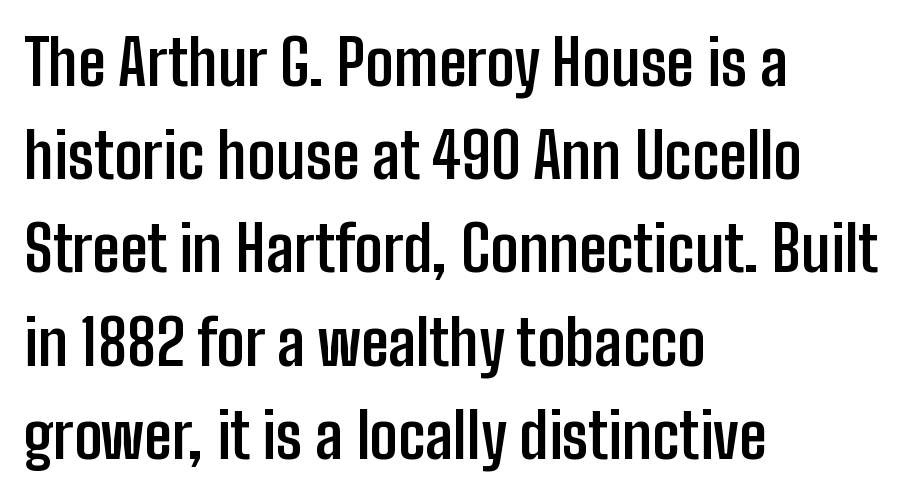
Do the letters lean? They stand straight. Nothing sits at the stroke ends, so this counts as sans-serif. Each glyph is drawn with heavy, bold strokes. One glance says typical: line gaps are just what's usual. Honestly, there is no underline to notice here at all.
